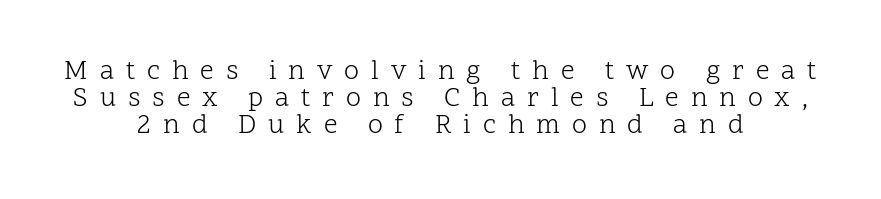
{"italic": "no", "bold": "no", "underline": "no", "align": "center", "line_spacing": "tight", "line_spacing_ratio": 1.0, "letter_spacing": "wide", "letter_spacing_em": 0.44, "glyph_px": 27}
